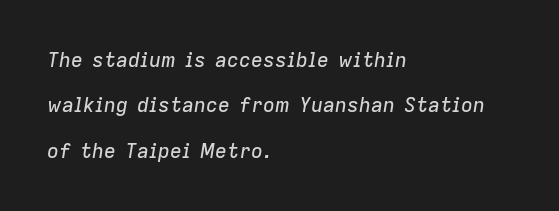
The image shows 20 px text type, italic (leaning right); set left-aligned, loose line spacing (2.27x), normal letter spacing, not underlined.
